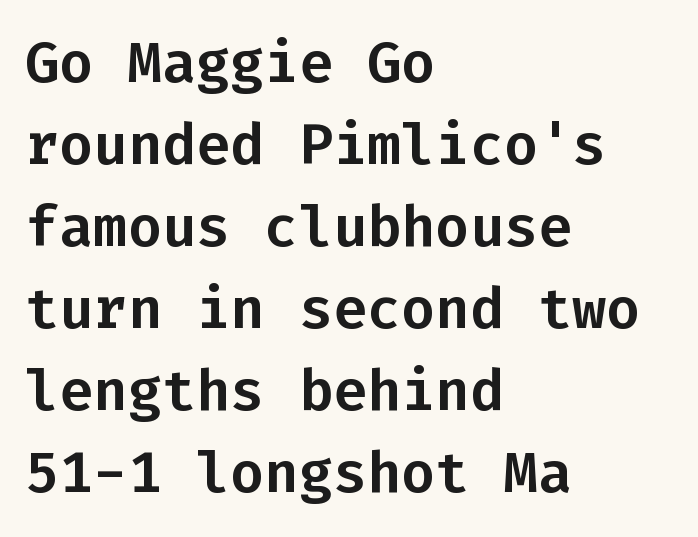
The image shows 57 px sans-serif type, upright, monospaced; set left-aligned, normal line spacing (1.44x), normal letter spacing, not underlined; low stroke contrast and a medium x-height.
